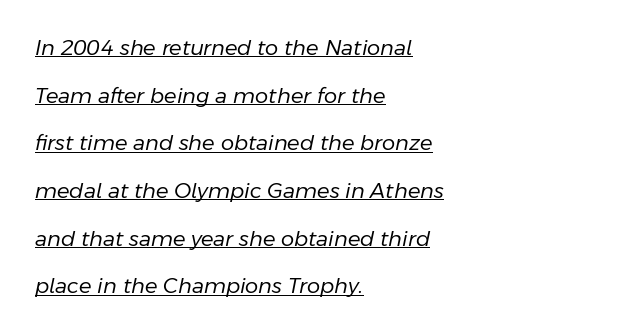
{"italic": "yes", "lean": "right", "slant_degrees": 11, "bold": "no", "underline": "yes", "align": "left", "line_spacing": "loose", "line_spacing_ratio": 2.27, "letter_spacing": "normal", "letter_spacing_em": 0.0, "glyph_px": 21}
